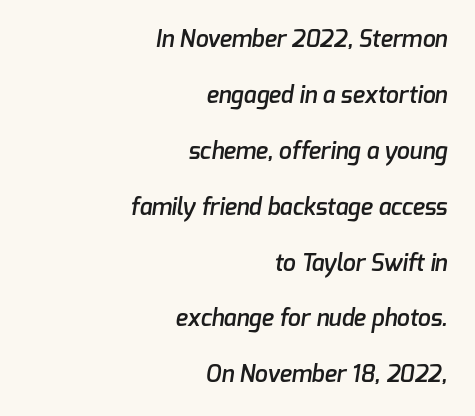
{"bold": "semi", "underline": "no", "align": "right", "line_spacing": "loose", "line_spacing_ratio": 2.43, "letter_spacing": "normal", "letter_spacing_em": 0.0, "glyph_px": 23}
